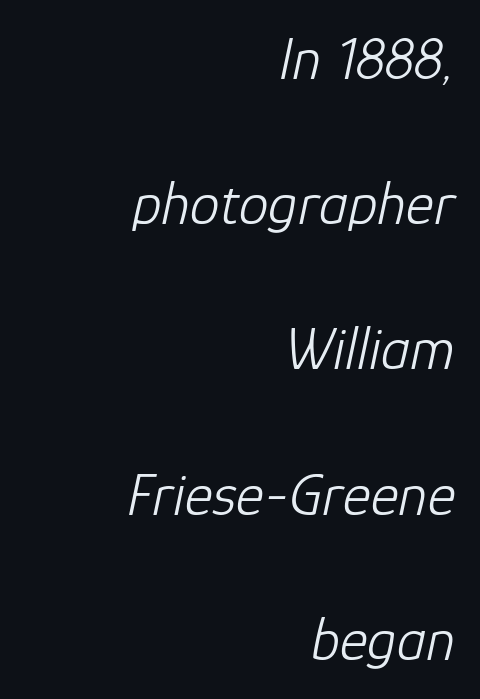
Q: Is the text bold? A: No.
Q: Is the text italic (slanted)? A: Yes, it leans right by about 12 degrees.
Q: Is the text underlined? A: No.
Q: How is the paragraph aligned? A: Right-aligned.
Q: Is the spacing between letters normal or unusually wide? A: Normal.
Q: Is the spacing between lines tight, normal or loose? A: Loose.
Q: Width (condensed, normal, or wide)? A: Normal.
Q: Stroke contrast? A: Low.
Q: x-height? A: Medium.
Q: Monospaced? A: No.
